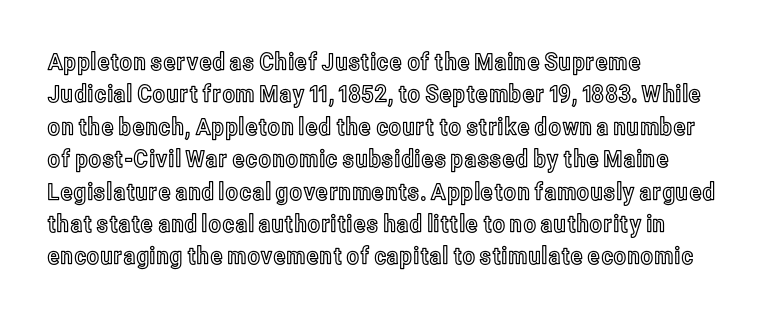
Q: Is the text italic (slanted)? A: No, it is upright.
Q: Is the text underlined? A: No.
Q: How is the paragraph aligned? A: Left-aligned.
Q: Is the spacing between letters normal or unusually wide? A: Normal.
Q: Is the spacing between lines tight, normal or loose? A: Normal.
